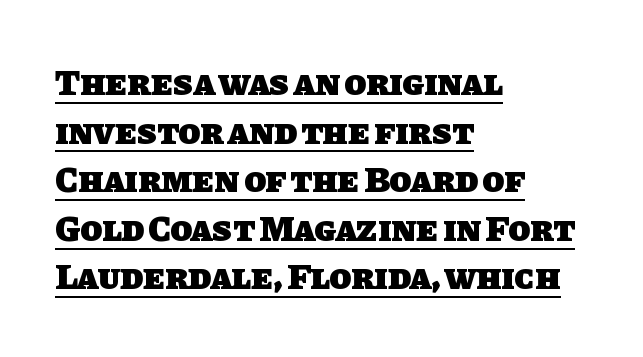
{"serif": "no", "bold": "yes", "weight": "heavy", "width": "normal", "stroke_contrast": "low", "x_height": "large", "monospaced": "no", "underline": "yes", "align": "left", "line_spacing": "normal", "line_spacing_ratio": 1.35, "letter_spacing": "normal", "letter_spacing_em": 0.0, "glyph_px": 36}
